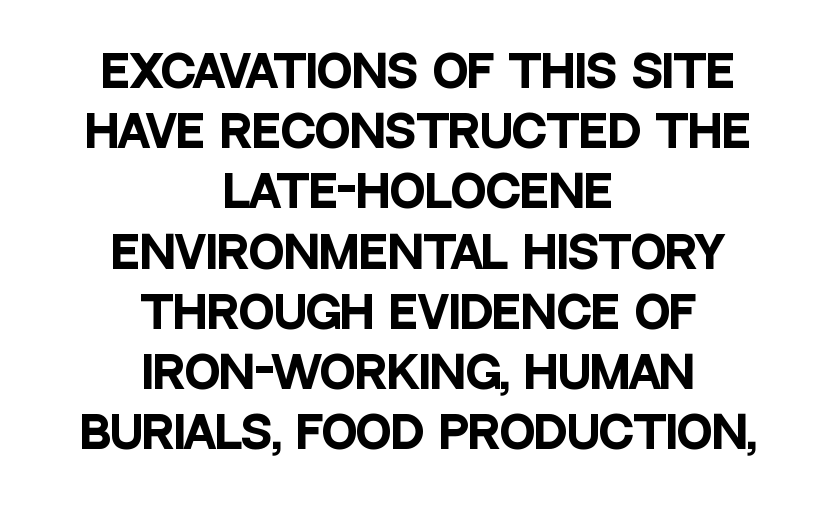
Q: Is the text bold? A: Yes.
Q: Is the text italic (slanted)? A: No, it is upright.
Q: Is the typeface a serif or a sans-serif typeface? A: Sans-serif.
Q: Is the text underlined? A: No.
Q: How is the paragraph aligned? A: Centered.
Q: Is the spacing between letters normal or unusually wide? A: Normal.
Q: Is the spacing between lines tight, normal or loose? A: Normal.
Q: Width (condensed, normal, or wide)? A: Condensed.
Q: Stroke contrast? A: Low.
Q: x-height? A: Large.
Q: Monospaced? A: No.
